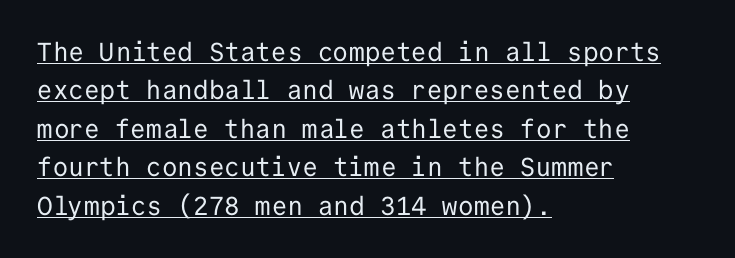
The image shows 26 px text type, upright; set left-aligned, normal line spacing (1.48x), normal letter spacing, underlined.
